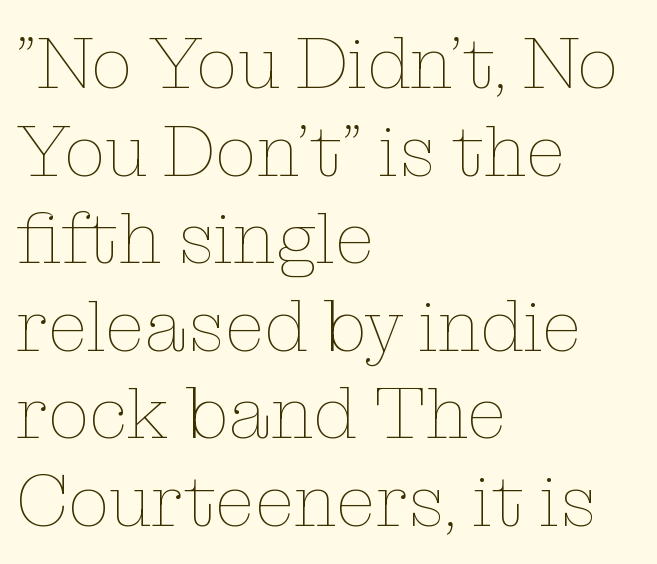
Q: Is the text bold? A: No.
Q: Is the text italic (slanted)? A: No, it is upright.
Q: Is the text underlined? A: No.
Q: How is the paragraph aligned? A: Left-aligned.
Q: Is the spacing between letters normal or unusually wide? A: Normal.
Q: Width (condensed, normal, or wide)? A: Normal.
Q: Stroke contrast? A: Low.
Q: x-height? A: Medium.
Q: Monospaced? A: No.
